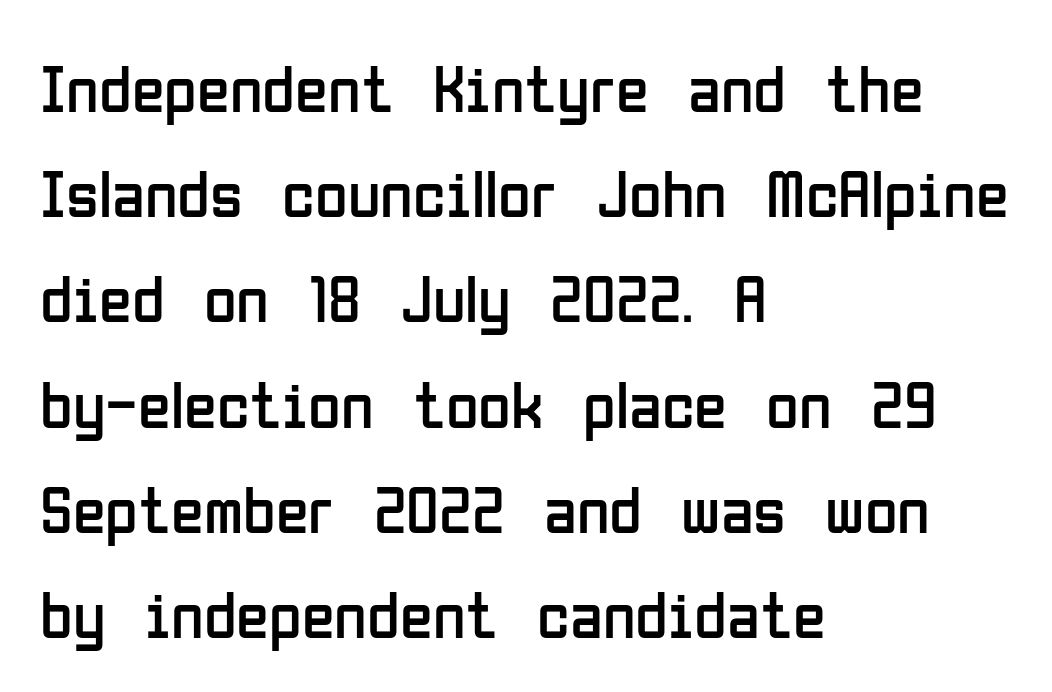
The image shows 67 px regular-weight, condensed sans-serif type, upright; set left-aligned, normal line spacing (1.57x), normal letter spacing, not underlined; low stroke contrast and a medium x-height.
